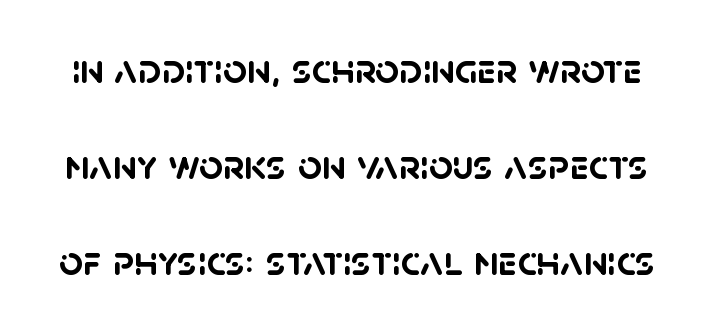
Compared with typical body copy, the letter spacing here is the same. The rendering uses natural spacing where letterforms have individual widths. Does the type have serifs? No, each stem ends abruptly. The passage shown is not underscored anywhere. The designer dialed line spacing up above the default.
